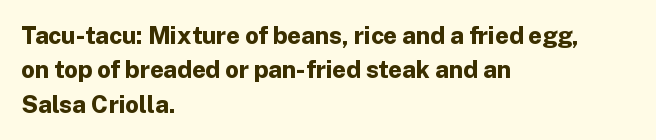
{"italic": "no", "bold": "yes", "underline": "no", "align": "left", "line_spacing": "normal", "line_spacing_ratio": 1.43, "letter_spacing": "normal", "letter_spacing_em": 0.0, "glyph_px": 24}
